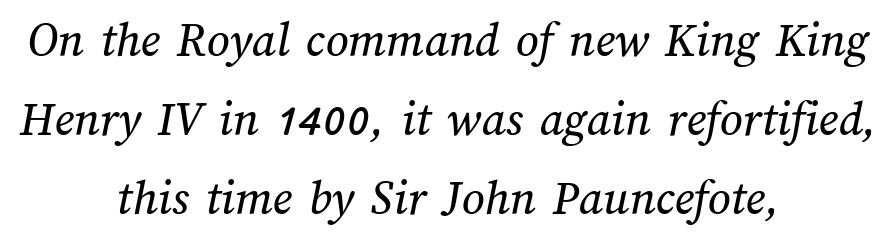
Q: Is the text underlined? A: No.
Q: How is the paragraph aligned? A: Centered.
Q: Is the spacing between letters normal or unusually wide? A: Normal.
Q: Is the spacing between lines tight, normal or loose? A: Normal.
Q: Width (condensed, normal, or wide)? A: Normal.
Q: Stroke contrast? A: Medium.
Q: x-height? A: Medium.
Q: Monospaced? A: No.
